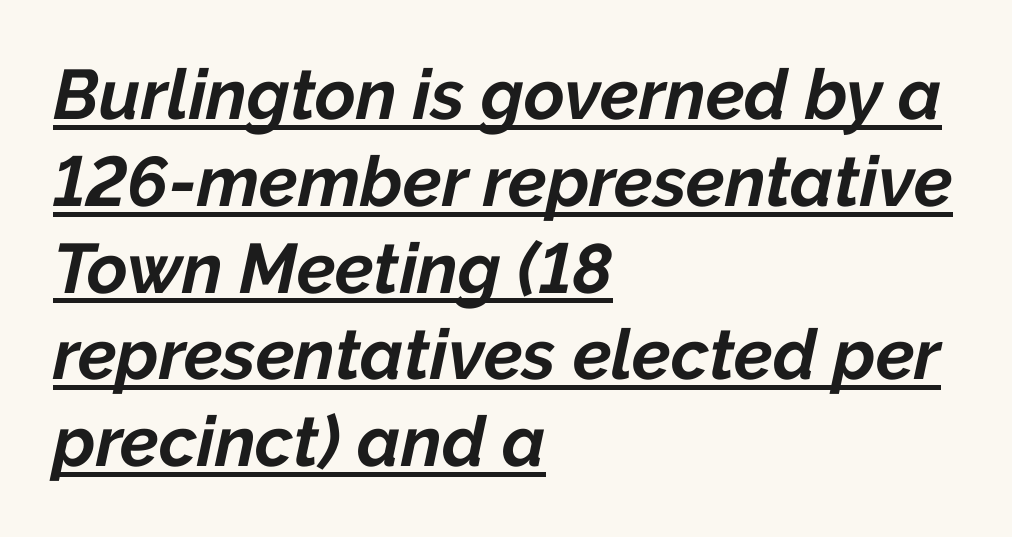
{"italic": "yes", "lean": "right", "slant_degrees": 12, "bold": "yes", "weight": "bold", "width": "normal", "stroke_contrast": "low", "x_height": "medium", "monospaced": "no", "underline": "yes", "align": "left", "line_spacing_ratio": 1.24, "letter_spacing": "normal", "letter_spacing_em": 0.0, "glyph_px": 70}
